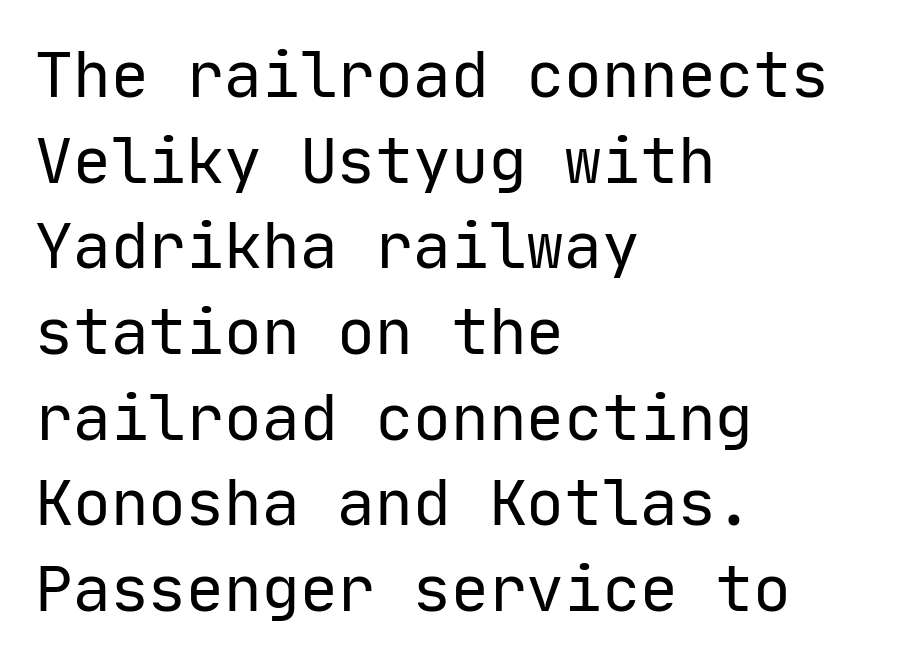
Spacing between characters is what you'd get straight out of the box. In terms of posture, this sample is upright. One glance says typical: line gaps are just what's usual. Weight: in the light-to-regular range. Line starts are locked; line ends wander.
